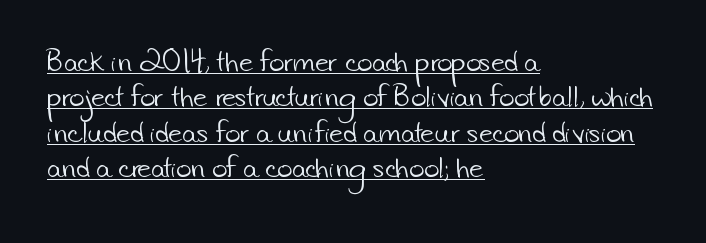
The image shows 26 px text type; set left-aligned, normal line spacing (1.36x), normal letter spacing, underlined.
